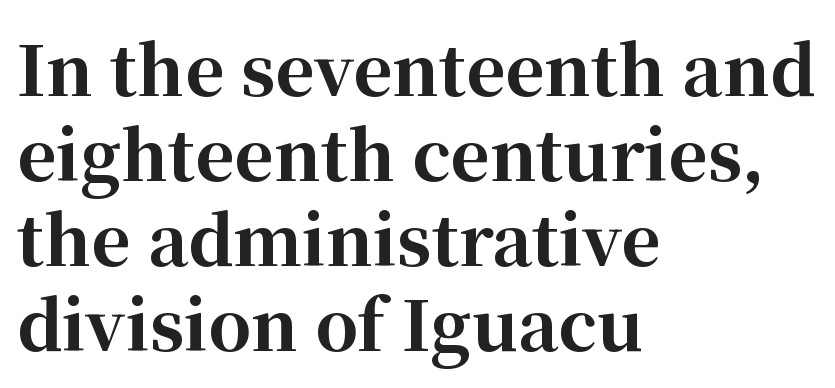
The image shows 68 px bold serif type, upright; set left-aligned, normal line spacing (1.25x), normal letter spacing, not underlined; high stroke contrast and a medium x-height.
